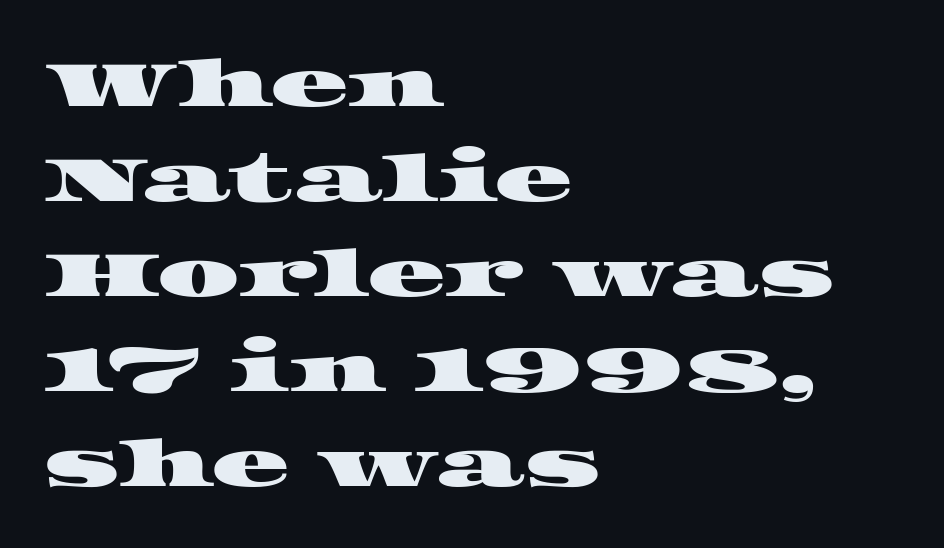
{"serif": "yes", "width": "wide", "stroke_contrast": "high", "x_height": "large", "monospaced": "no", "underline": "no", "align": "left", "line_spacing": "normal", "line_spacing_ratio": 1.46, "letter_spacing": "normal", "letter_spacing_em": 0.0, "glyph_px": 65}
